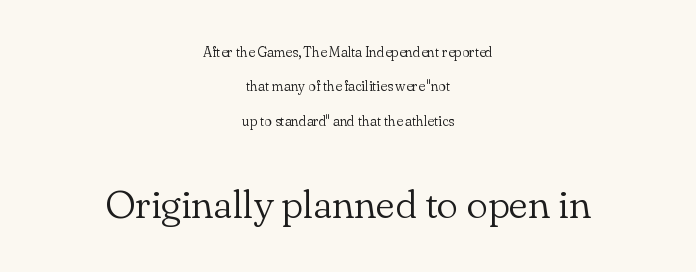
The image shows 40 px light serif type, upright; set centered, loose line spacing (2.45x), normal letter spacing, not underlined; the second (bottom) block is 2.86x larger; low stroke contrast and a small x-height.
